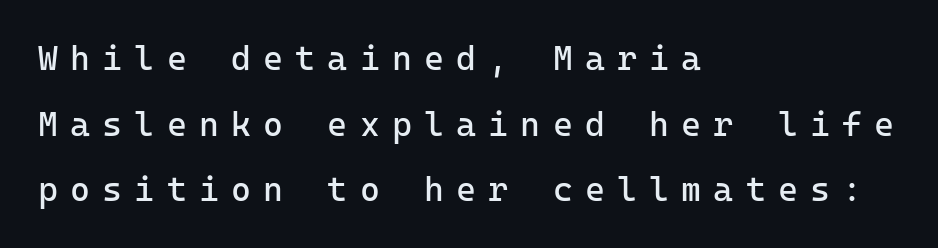
The image shows 34 px regular-weight sans-serif type, upright, monospaced; set left-aligned, loose line spacing (1.93x), unusually wide letter spacing (+0.36 em), not underlined; low stroke contrast and a medium x-height.
